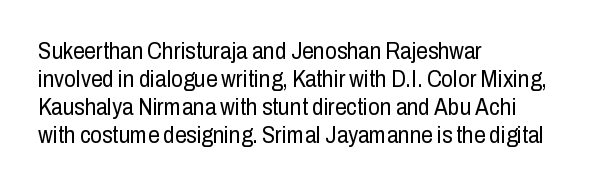
Q: Is the text bold? A: No.
Q: Is the text italic (slanted)? A: No, it is upright.
Q: Is the text underlined? A: No.
Q: How is the paragraph aligned? A: Left-aligned.
Q: Is the spacing between letters normal or unusually wide? A: Normal.
